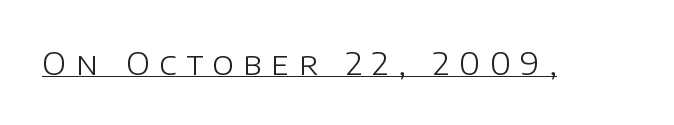
The image shows 32 px light sans-serif type, upright; set unusually wide letter spacing (+0.3 em), underlined; low stroke contrast and a large x-height.
